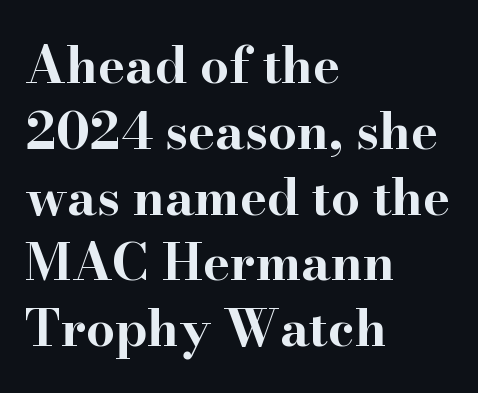
Q: Is the text bold? A: Yes.
Q: Is the text italic (slanted)? A: No, it is upright.
Q: Is the typeface a serif or a sans-serif typeface? A: Serif.
Q: Is the text underlined? A: No.
Q: How is the paragraph aligned? A: Left-aligned.
Q: Is the spacing between letters normal or unusually wide? A: Normal.
Q: Is the spacing between lines tight, normal or loose? A: Normal.
Q: Width (condensed, normal, or wide)? A: Wide.
Q: Stroke contrast? A: High.
Q: x-height? A: Small.
Q: Monospaced? A: No.
